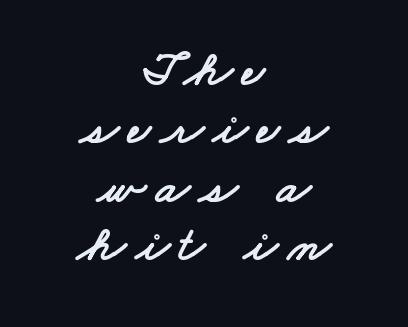
The image shows 50 px wide sans-serif type; set centered, line spacing 1.17x, not underlined; low stroke contrast and a small x-height.
